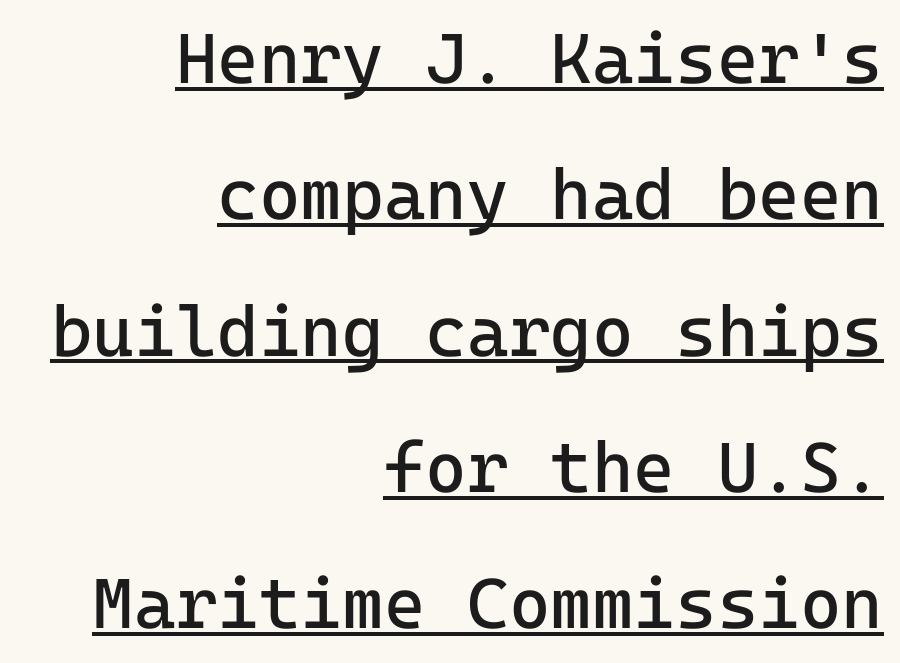
Q: Is the text bold? A: No.
Q: Is the text italic (slanted)? A: No, it is upright.
Q: Is the typeface a serif or a sans-serif typeface? A: Sans-serif.
Q: Is the text underlined? A: Yes.
Q: How is the paragraph aligned? A: Right-aligned.
Q: Is the spacing between letters normal or unusually wide? A: Normal.
Q: Is the spacing between lines tight, normal or loose? A: Loose.
Q: Width (condensed, normal, or wide)? A: Normal.
Q: Stroke contrast? A: Low.
Q: x-height? A: Medium.
